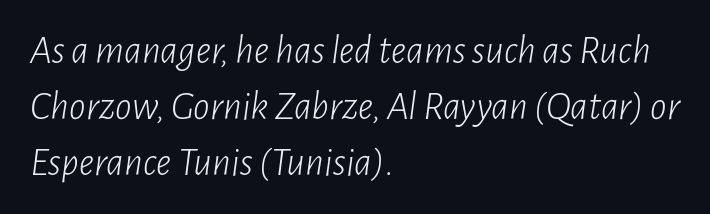
The image shows 41 px light, condensed type, italic (leaning right); set left-aligned, normal line spacing (1.36x), normal letter spacing, not underlined; low stroke contrast and a medium x-height.
